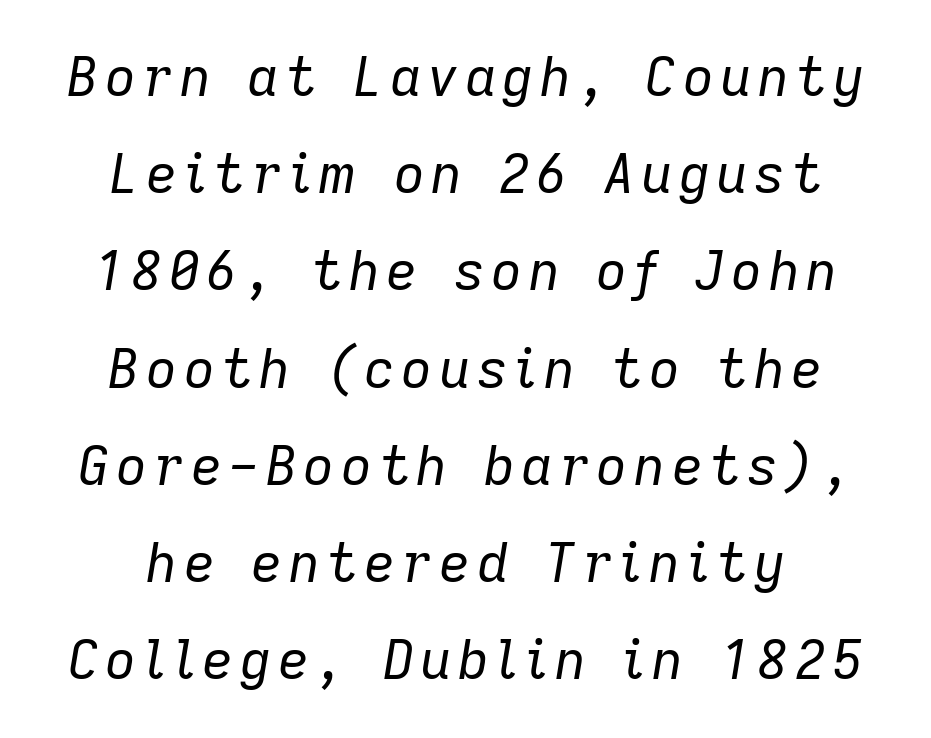
{"italic": "yes", "lean": "right", "slant_degrees": 9, "bold": "no", "weight": "regular", "width": "normal", "stroke_contrast": "low", "x_height": "medium", "monospaced": "no", "underline": "no", "align": "center", "line_spacing_ratio": 1.8, "glyph_px": 54}
